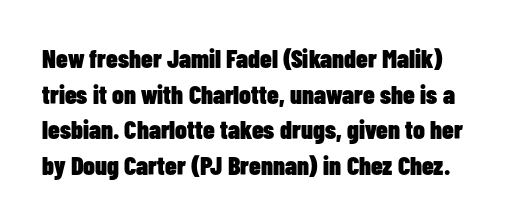
Q: Is the text bold? A: Yes.
Q: Is the text italic (slanted)? A: No, it is upright.
Q: Is the text underlined? A: No.
Q: Is the spacing between letters normal or unusually wide? A: Normal.
Q: Is the spacing between lines tight, normal or loose? A: Normal.
